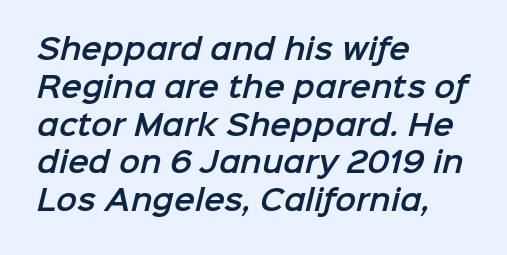
Q: Is the typeface a serif or a sans-serif typeface? A: Sans-serif.
Q: Is the text underlined? A: No.
Q: How is the paragraph aligned? A: Left-aligned.
Q: Is the spacing between letters normal or unusually wide? A: Normal.
Q: Is the spacing between lines tight, normal or loose? A: Normal.
Q: Width (condensed, normal, or wide)? A: Normal.
Q: Stroke contrast? A: Low.
Q: x-height? A: Medium.
Q: Monospaced? A: No.
